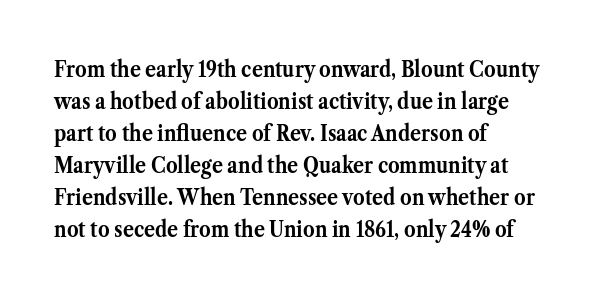
Compared with typical paragraphs, the rows here are spaced about the same. In terms of posture, this sample is upright. You'd pick this weight for a headline — it's a proper bold. Typeset ragged right — the left edge is the straight one.
